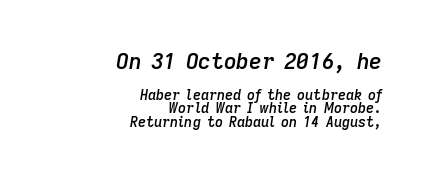
The image shows 22 px text type, italic (leaning right); set right-aligned, tight line spacing (0.96x), normal letter spacing, not underlined; the first (top) block is 1.57x larger.
